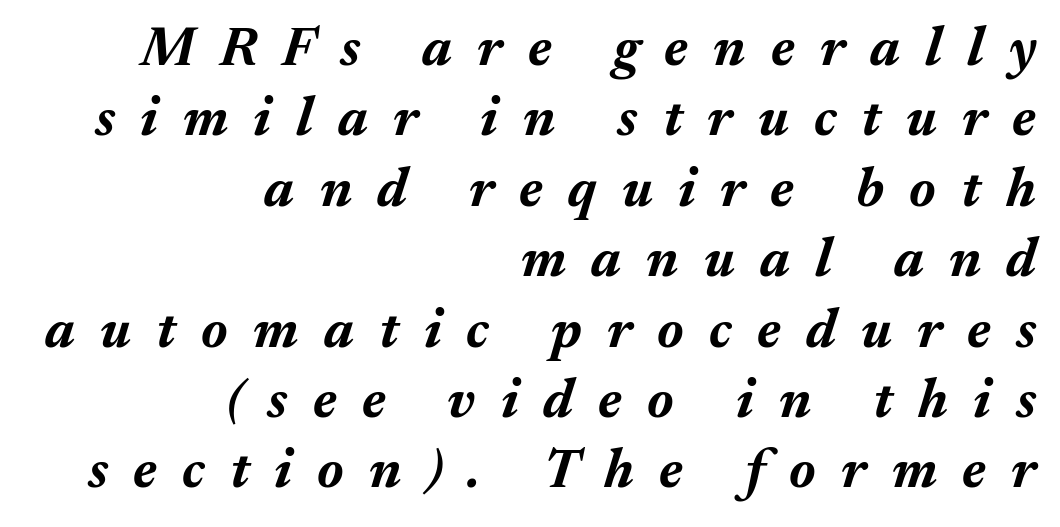
A normal amount of white space separates one row of letters from the next. How are the letters spaced? Widely, with obvious added tracking. What weight is shown? A full bold with thick strokes. Think of a printed novel: that variable character pitch is what you see here. The rendering anchors every line to the right-hand side. Style check: oblique.
